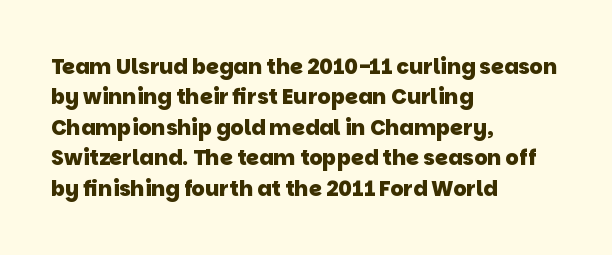
The image shows 21 px bold type; set left-aligned, normal line spacing (1.45x), normal letter spacing, not underlined.
